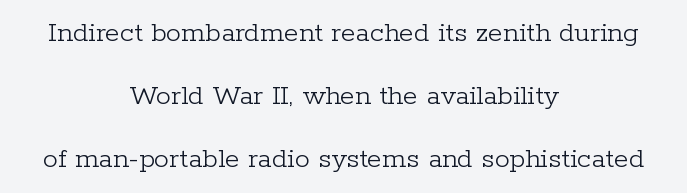
The image shows 30 px light serif type, upright; set centered, loose line spacing (2.1x), normal letter spacing, not underlined; low stroke contrast and a medium x-height.
